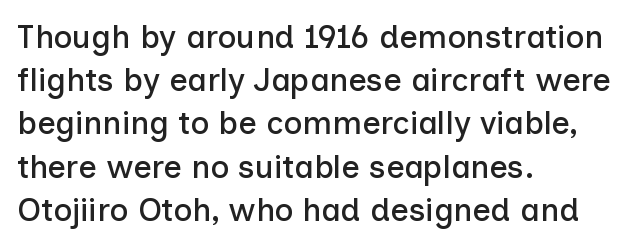
{"serif": "no", "italic": "no", "width": "normal", "stroke_contrast": "low", "x_height": "medium", "monospaced": "no", "underline": "no", "align": "left", "line_spacing": "normal", "line_spacing_ratio": 1.35, "letter_spacing": "normal", "letter_spacing_em": 0.0, "glyph_px": 32}
